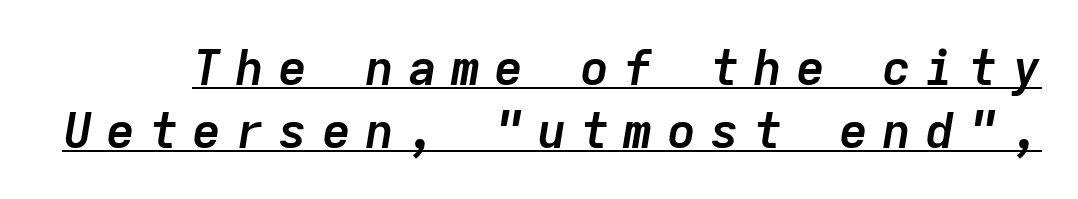
Emphasis by weight is at full strength: bold. This is oblique type, the kind used for emphasis or titles. A baseline rule has been typeset under these characters. Every character here occupies the same horizontal width, giving the sample a typewriter-like rhythm. Normally led — the rows are evenly, conventionally spaced.
